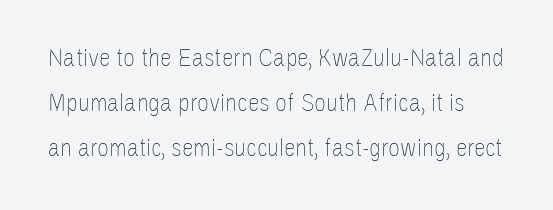
This is not heavy type; no bold has been used. Each word holds together tightly as a unit, with standard inter-letter gaps. A bare baseline throughout the passage. Rendered with straight, roman letterforms.
